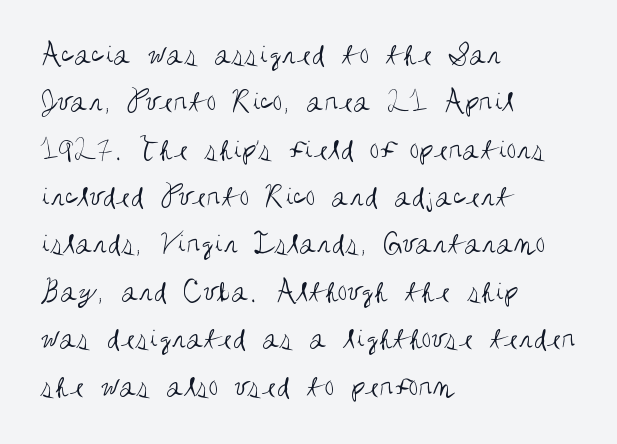
{"serif": "no", "bold": "no", "weight": "regular", "width": "condensed", "stroke_contrast": "medium", "x_height": "large", "monospaced": "no", "underline": "no", "align": "left", "line_spacing": "normal", "line_spacing_ratio": 1.48, "letter_spacing": "normal", "letter_spacing_em": 0.0, "glyph_px": 32}
